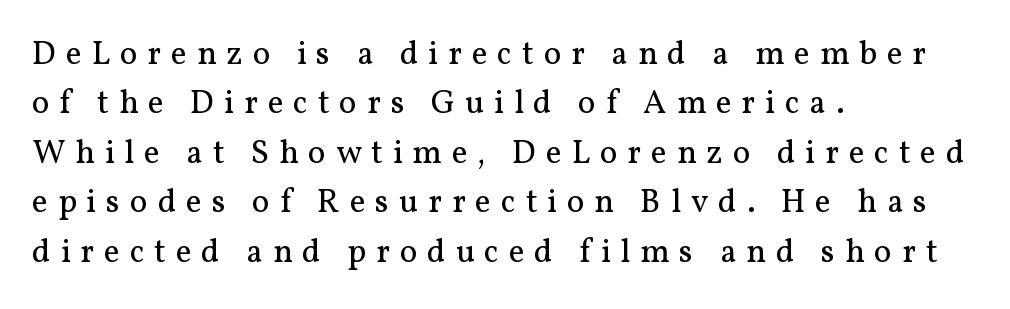
The image shows 33 px regular-weight serif type, upright; set left-aligned, normal line spacing (1.5x), unusually wide letter spacing (+0.3 em), not underlined; medium stroke contrast and a medium x-height.
